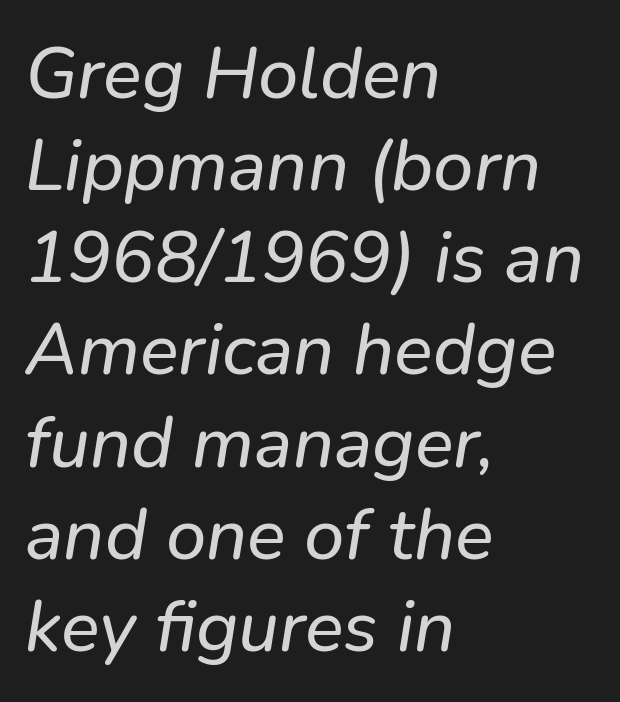
Q: Is the typeface a serif or a sans-serif typeface? A: Sans-serif.
Q: Is the text underlined? A: No.
Q: How is the paragraph aligned? A: Left-aligned.
Q: Is the spacing between letters normal or unusually wide? A: Normal.
Q: Is the spacing between lines tight, normal or loose? A: Normal.
Q: Width (condensed, normal, or wide)? A: Normal.
Q: Stroke contrast? A: Low.
Q: x-height? A: Medium.
Q: Monospaced? A: No.
